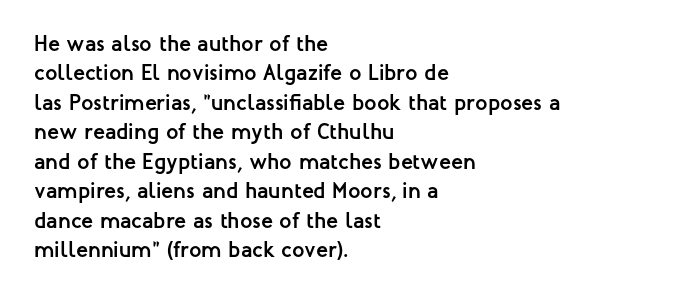
The image shows 22 px bold type, upright; set left-aligned, normal line spacing (1.34x), normal letter spacing, not underlined.
